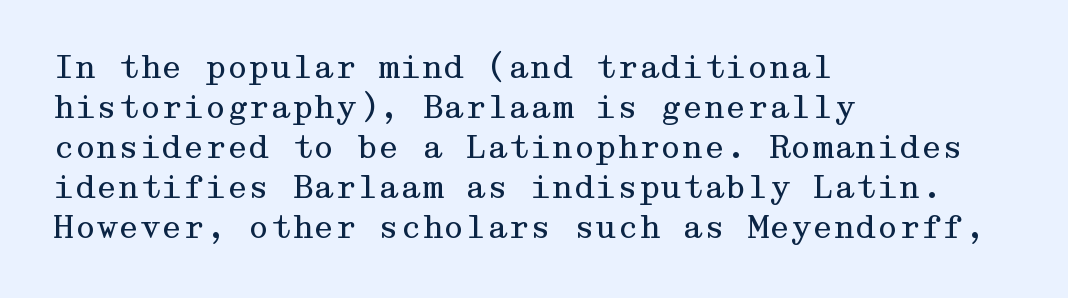
{"serif": "yes", "italic": "no", "bold": "no", "weight": "regular", "width": "wide", "stroke_contrast": "medium", "x_height": "medium", "underline": "no", "align": "left", "line_spacing": "normal", "line_spacing_ratio": 1.29, "letter_spacing": "normal", "letter_spacing_em": 0.0, "glyph_px": 31}
